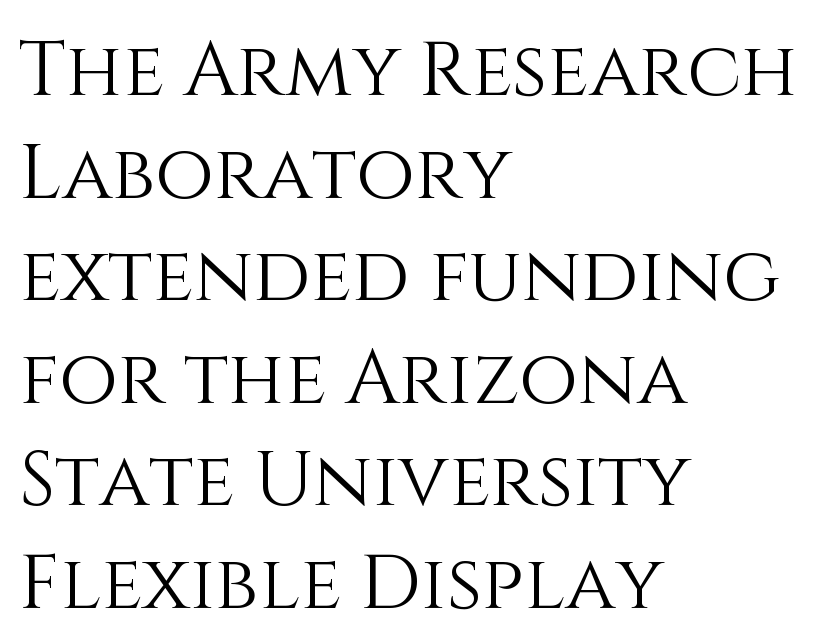
Q: Is the text bold? A: No.
Q: Is the text italic (slanted)? A: No, it is upright.
Q: Is the text underlined? A: No.
Q: How is the paragraph aligned? A: Left-aligned.
Q: Is the spacing between letters normal or unusually wide? A: Normal.
Q: Is the spacing between lines tight, normal or loose? A: Normal.
Q: Width (condensed, normal, or wide)? A: Normal.
Q: Stroke contrast? A: Medium.
Q: x-height? A: Large.
Q: Monospaced? A: No.
